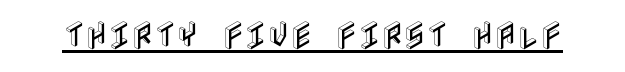
The words here are underlined. It's the straight-up-and-down kind of type. Here the glyphs are tracked normally, forming tight word shapes.
